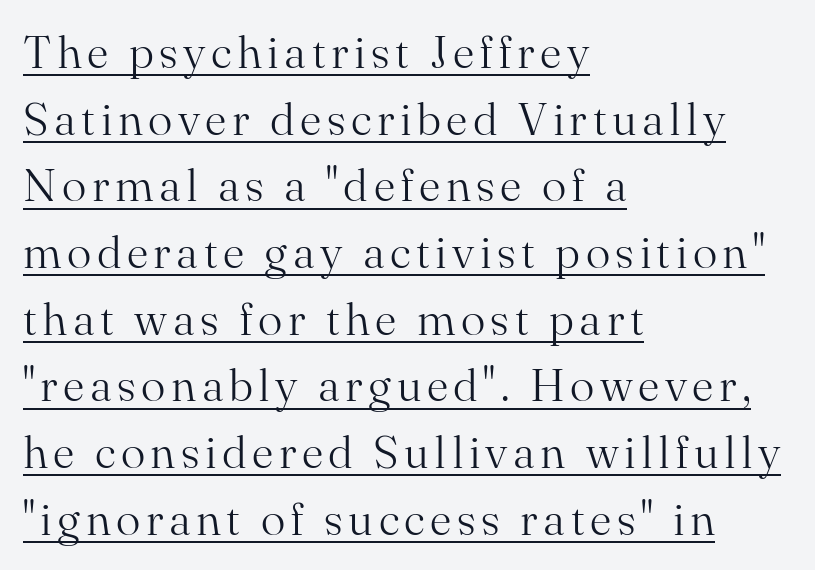
Are there feet on the stems? There are — it's a serif. The compositor pushed each line to the left boundary. The typography opts for an upright posture over an oblique one. A typesetter would call this leading conventional body-copy spacing.
